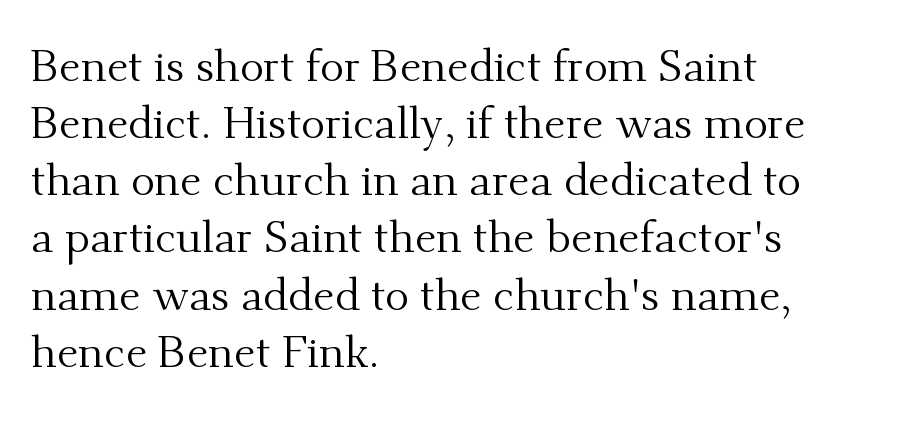
The face used here is seriffed, in the tradition of book romans. Each row of text sits above clean, open space. Spacing between characters is what you'd get straight out of the box. Short and long lines alike share a common starting point at left. The passage shown stacks its lines at a standard gap.
